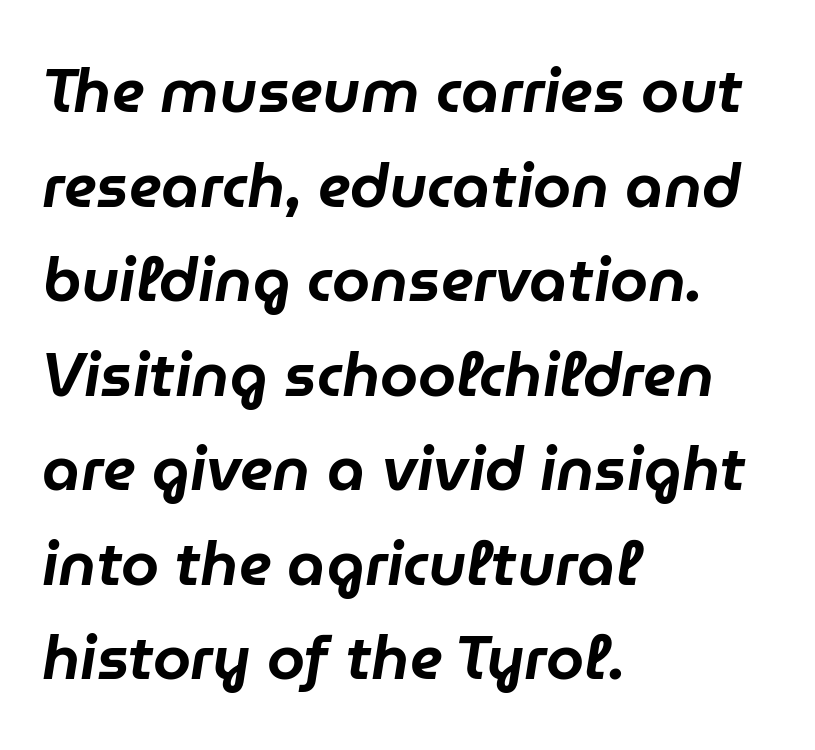
Q: Is the text italic (slanted)? A: Yes, it leans right by about 9 degrees.
Q: Is the text underlined? A: No.
Q: How is the paragraph aligned? A: Left-aligned.
Q: Is the spacing between letters normal or unusually wide? A: Normal.
Q: Is the spacing between lines tight, normal or loose? A: Normal.
Q: Width (condensed, normal, or wide)? A: Normal.
Q: Stroke contrast? A: Low.
Q: x-height? A: Medium.
Q: Monospaced? A: No.
